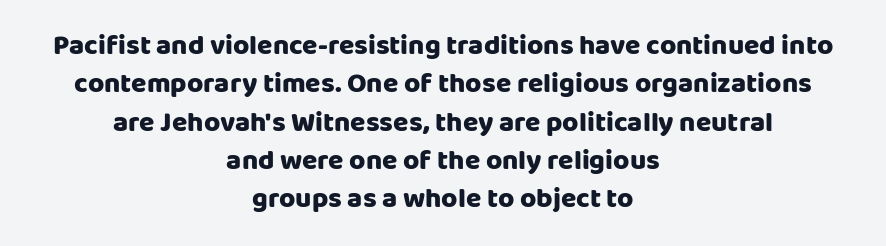
Q: Is the text bold? A: Yes.
Q: Is the text italic (slanted)? A: No, it is upright.
Q: Is the typeface a serif or a sans-serif typeface? A: Sans-serif.
Q: Is the text underlined? A: No.
Q: How is the paragraph aligned? A: Centered.
Q: Is the spacing between letters normal or unusually wide? A: Normal.
Q: Is the spacing between lines tight, normal or loose? A: Normal.
Q: Width (condensed, normal, or wide)? A: Normal.
Q: Stroke contrast? A: Low.
Q: x-height? A: Large.
Q: Monospaced? A: No.
